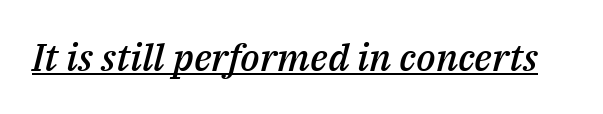
Q: Is the text bold? A: Semi-bold.
Q: Is the text italic (slanted)? A: Yes, it leans right by about 14 degrees.
Q: Is the text underlined? A: Yes.
Q: Is the spacing between letters normal or unusually wide? A: Normal.
Q: Width (condensed, normal, or wide)? A: Normal.
Q: Stroke contrast? A: Medium.
Q: x-height? A: Medium.
Q: Monospaced? A: No.
